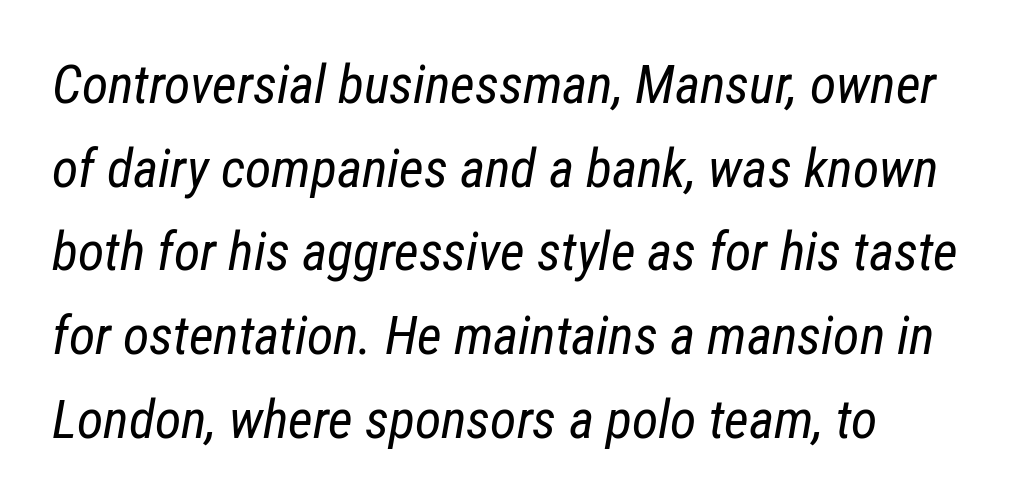
The image shows 54 px regular-weight, condensed type, italic (leaning right); set normal line spacing (1.55x), normal letter spacing, not underlined; low stroke contrast and a medium x-height.
